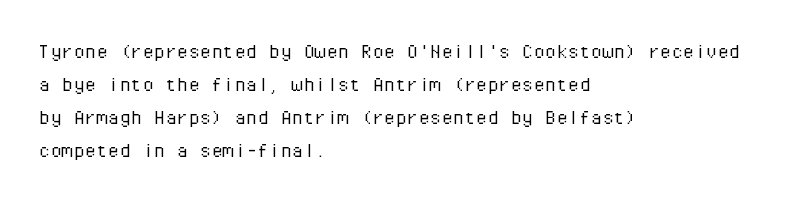
The image shows 23 px text type, upright; set left-aligned, normal line spacing (1.44x), normal letter spacing, not underlined.
